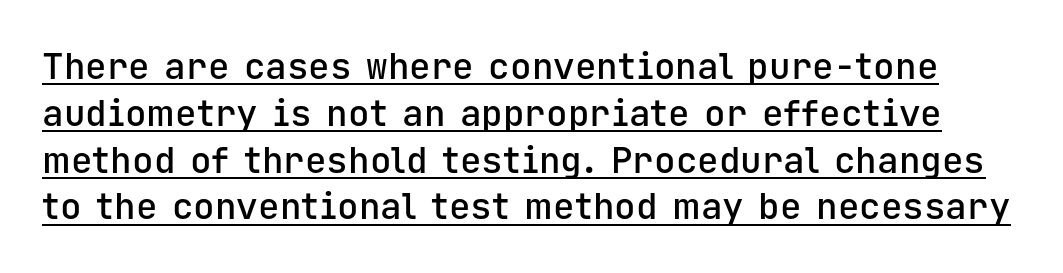
The image shows 36 px semibold sans-serif type, upright, monospaced; set normal line spacing (1.3x), normal letter spacing, underlined; low stroke contrast and a medium x-height.
